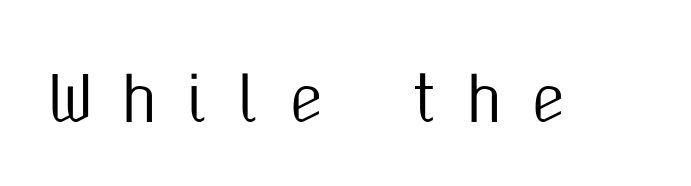
Q: Is the text italic (slanted)? A: No, it is upright.
Q: Is the typeface a serif or a sans-serif typeface? A: Sans-serif.
Q: Is the text underlined? A: No.
Q: Is the spacing between letters normal or unusually wide? A: Unusually wide.
Q: Width (condensed, normal, or wide)? A: Condensed.
Q: Stroke contrast? A: Medium.
Q: x-height? A: Medium.
Q: Monospaced? A: No.
